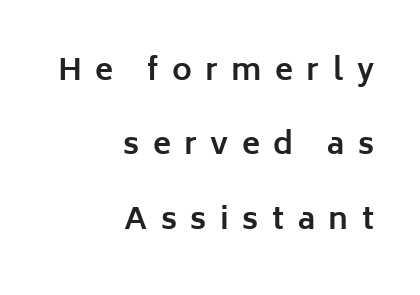
The zone under the glyphs is completely vacant. Loose tracking; the words dissolve into strings of separated letters. Each letter keeps its own natural width here, so spacing adapts to shape. Is the block centered? No — it sits flush against the right margin. A typesetter would call this leading open, well beyond the default.
